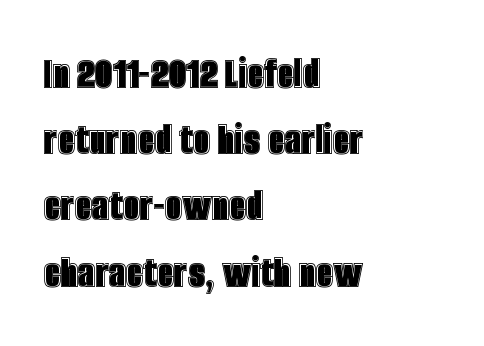
Visually the block forms a straight wall on the left and a jagged coastline on the right. A normal amount of white space separates one row of letters from the next. The strip under each line holds only bare page. You could not count columns in this text — the font is proportionally spaced. Ascenders rise straight up at ninety degrees. This rendering leaves character spacing at its baseline value.
